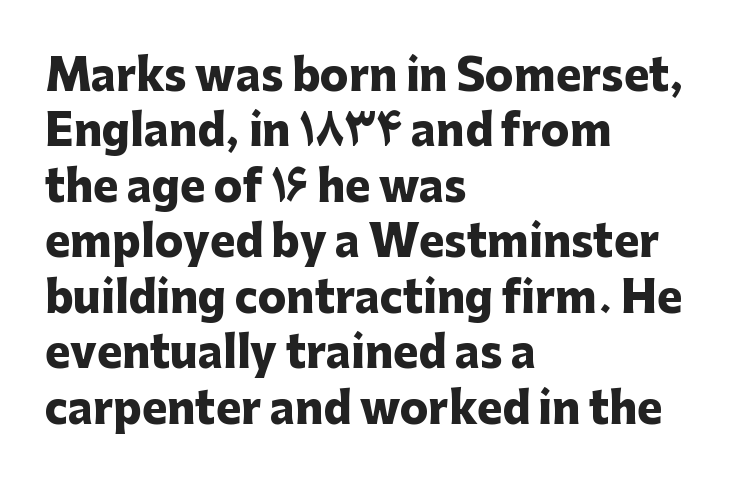
The image shows 42 px heavy sans-serif type, upright; set left-aligned, normal line spacing (1.32x), normal letter spacing, not underlined; low stroke contrast and a medium x-height.
